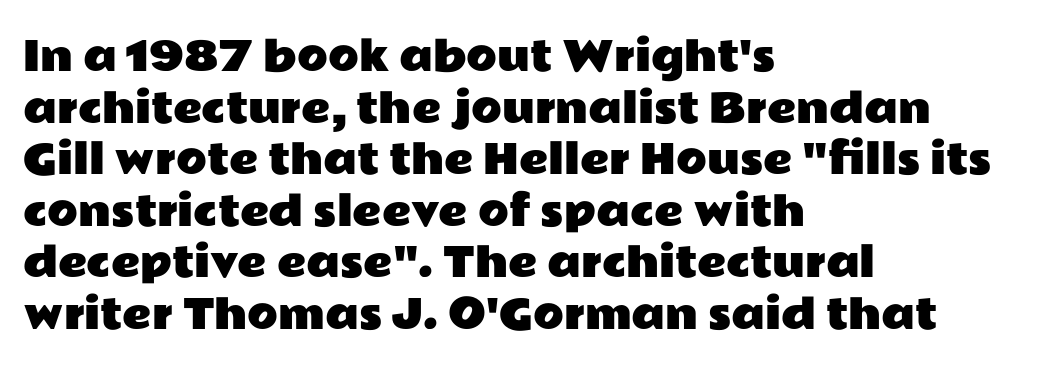
{"serif": "no", "italic": "no", "width": "wide", "stroke_contrast": "low", "x_height": "medium", "monospaced": "no", "underline": "no", "align": "left", "line_spacing": "normal", "line_spacing_ratio": 1.29, "letter_spacing": "normal", "letter_spacing_em": 0.0, "glyph_px": 40}
